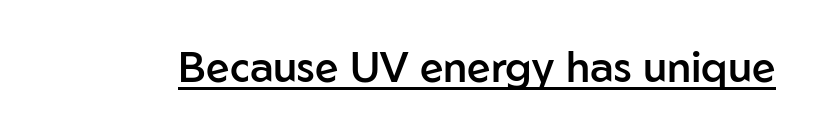
Q: Is the text bold? A: Semi-bold.
Q: Is the text italic (slanted)? A: No, it is upright.
Q: Is the typeface a serif or a sans-serif typeface? A: Sans-serif.
Q: Is the text underlined? A: Yes.
Q: Is the spacing between letters normal or unusually wide? A: Normal.
Q: Width (condensed, normal, or wide)? A: Normal.
Q: Stroke contrast? A: Low.
Q: x-height? A: Medium.
Q: Monospaced? A: No.
